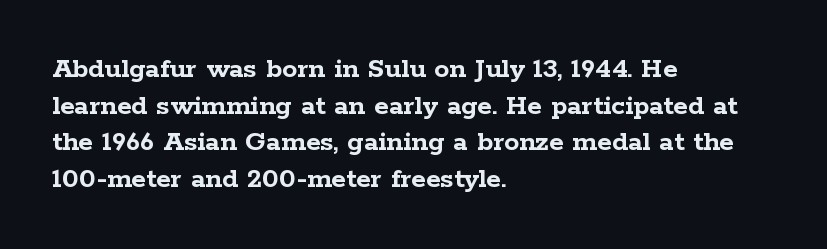
Q: Is the text bold? A: Yes.
Q: Is the text italic (slanted)? A: No, it is upright.
Q: Is the typeface a serif or a sans-serif typeface? A: Serif.
Q: Is the text underlined? A: No.
Q: How is the paragraph aligned? A: Left-aligned.
Q: Is the spacing between letters normal or unusually wide? A: Normal.
Q: Width (condensed, normal, or wide)? A: Wide.
Q: Stroke contrast? A: Low.
Q: x-height? A: Medium.
Q: Monospaced? A: No.
